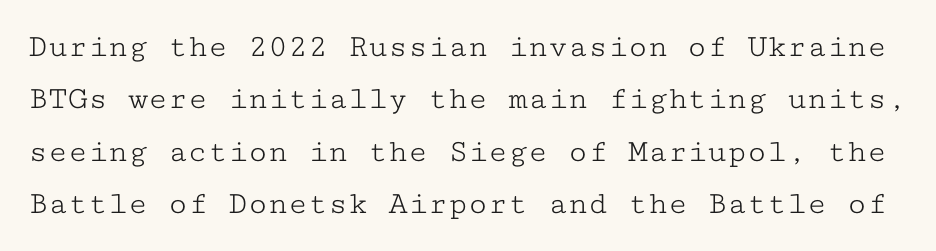
Q: Is the text bold? A: No.
Q: Is the text italic (slanted)? A: No, it is upright.
Q: Is the typeface a serif or a sans-serif typeface? A: Serif.
Q: Is the text underlined? A: No.
Q: Is the spacing between letters normal or unusually wide? A: Normal.
Q: Is the spacing between lines tight, normal or loose? A: Normal.
Q: Width (condensed, normal, or wide)? A: Wide.
Q: Stroke contrast? A: Low.
Q: x-height? A: Medium.
Q: Monospaced? A: Yes.
